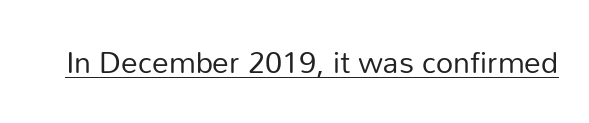
Posture: upright roman. In terms of letterspacing, this is plain default setting. No feet cap the strokes, marking this as sans-serif type. A baseline rule has been typeset under these characters.
